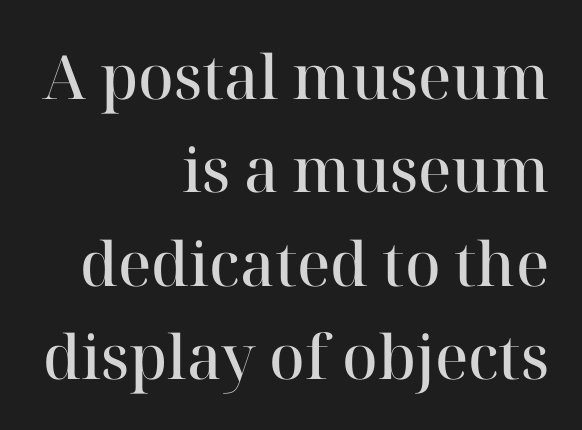
{"serif": "yes", "italic": "no", "bold": "semi", "weight": "semibold", "width": "normal", "stroke_contrast": "high", "x_height": "medium", "monospaced": "no", "underline": "no", "align": "right", "line_spacing": "normal", "line_spacing_ratio": 1.53, "letter_spacing": "normal", "letter_spacing_em": 0.0, "glyph_px": 61}
